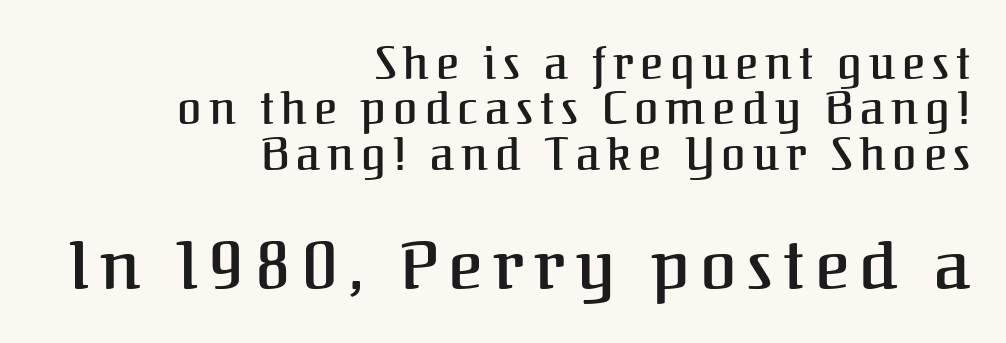
The image shows 66 px serif type, upright; set right-aligned, tight line spacing (1.03x), not underlined; the second (bottom) block is 1.5x larger; medium stroke contrast and a medium x-height.
